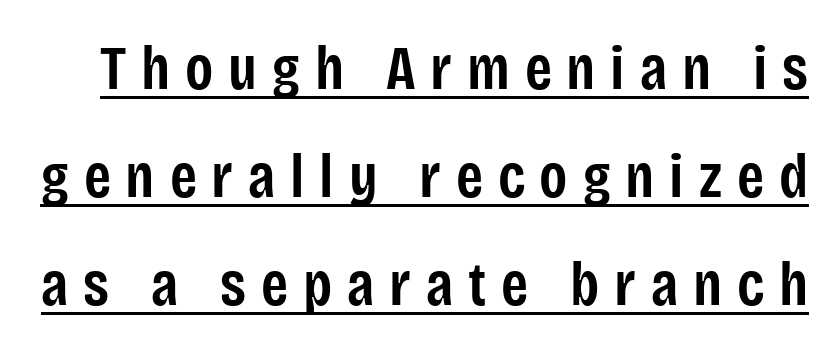
Observe the absence of serifs on each vertical stroke in this sample. Is there an underline? Yes — a line sits under the letters. The typography opts for an upright posture over an oblique one. Substantial extra tracking has been applied to these lines.
